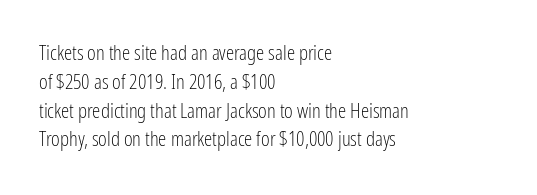
The image shows 21 px text type, upright; set left-aligned, normal line spacing (1.37x), normal letter spacing, not underlined.
